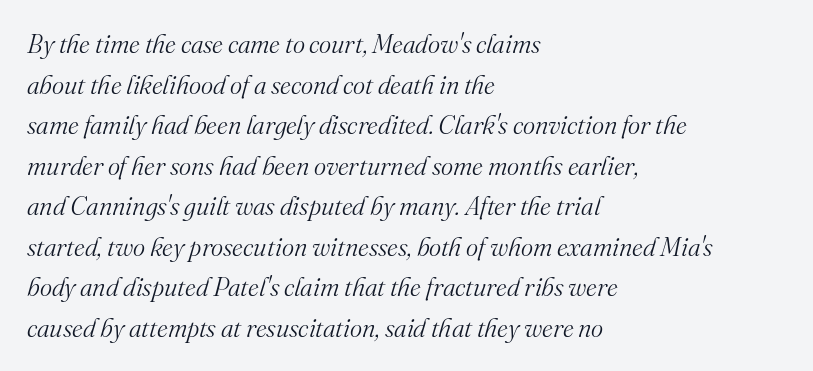
The image shows 26 px text type, italic (leaning right); set left-aligned, normal line spacing (1.56x), normal letter spacing, not underlined.
